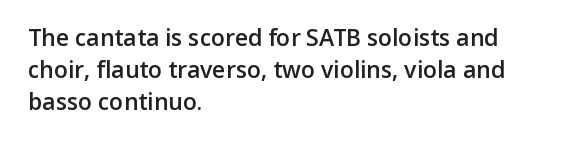
{"italic": "no", "bold": "semi", "underline": "no", "align": "left", "line_spacing": "normal", "line_spacing_ratio": 1.4, "letter_spacing": "normal", "letter_spacing_em": 0.0, "glyph_px": 23}
